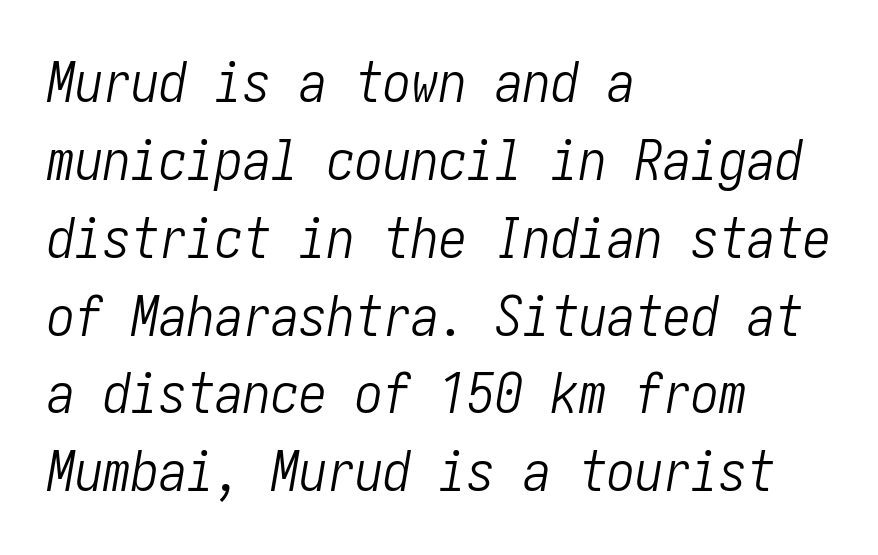
The image shows 56 px light, condensed type, italic (leaning right); set left-aligned, normal line spacing (1.39x), normal letter spacing, not underlined; low stroke contrast and a medium x-height.
